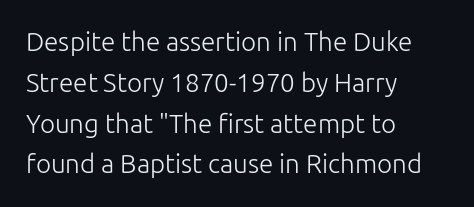
The image shows 26 px text type, upright; set left-aligned, normal line spacing (1.57x), normal letter spacing, not underlined.
